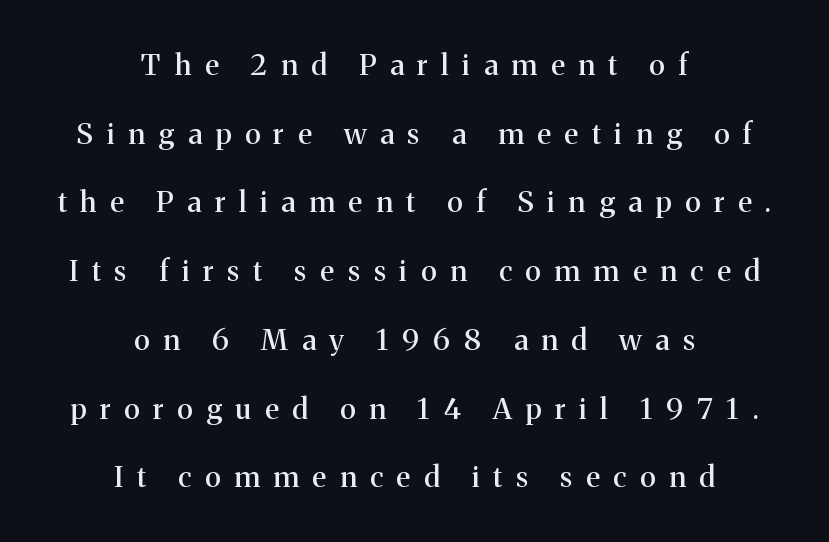
The image shows 29 px serif type, upright; set centered, loose line spacing (2.37x), unusually wide letter spacing (+0.47 em), not underlined; medium stroke contrast and a medium x-height.
